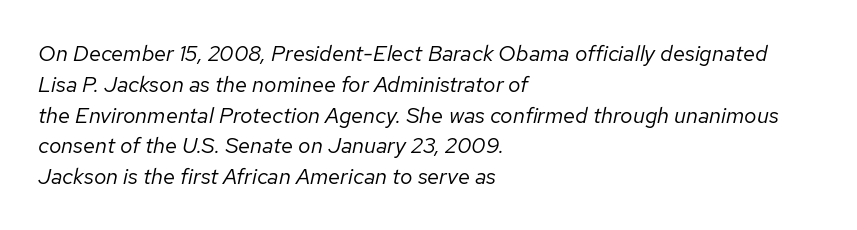
Q: Is the text bold? A: No.
Q: Is the text italic (slanted)? A: Yes, it leans right by about 12 degrees.
Q: Is the text underlined? A: No.
Q: How is the paragraph aligned? A: Left-aligned.
Q: Is the spacing between letters normal or unusually wide? A: Normal.
Q: Is the spacing between lines tight, normal or loose? A: Normal.
